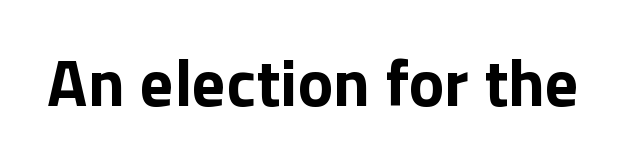
Only glyphs here, with clear space below each row. You'd pick this weight for a headline — it's a proper bold. These lines are rendered in a variable-pitch font. Nothing unusual about the tracking: characters are spaced as the font intends.
